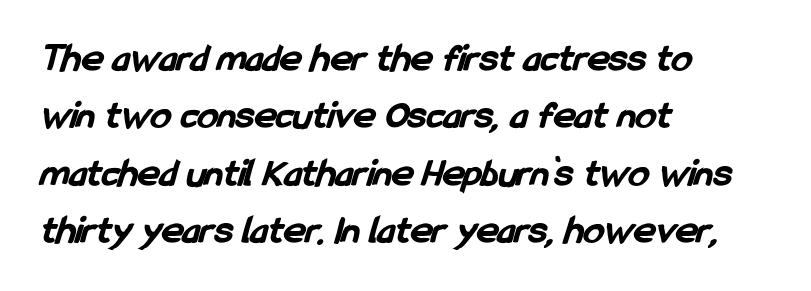
Q: Is the text bold? A: Yes.
Q: Is the typeface a serif or a sans-serif typeface? A: Sans-serif.
Q: Is the text underlined? A: No.
Q: How is the paragraph aligned? A: Left-aligned.
Q: Is the spacing between letters normal or unusually wide? A: Normal.
Q: Is the spacing between lines tight, normal or loose? A: Normal.
Q: Width (condensed, normal, or wide)? A: Condensed.
Q: Stroke contrast? A: Low.
Q: x-height? A: Medium.
Q: Monospaced? A: No.
